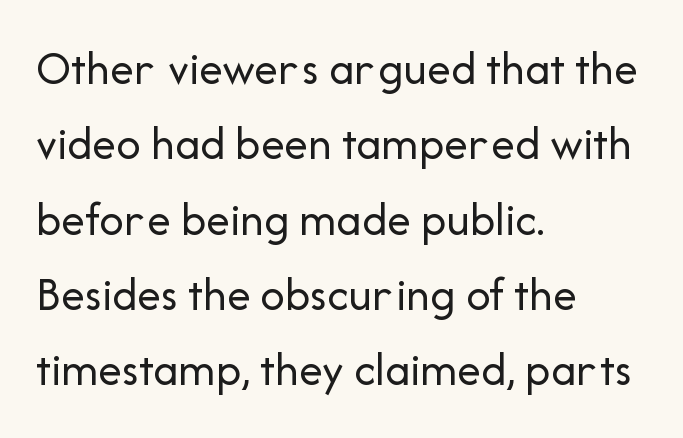
The image shows 48 px regular-weight sans-serif type, upright; set left-aligned, normal line spacing (1.57x), normal letter spacing, not underlined; low stroke contrast and a medium x-height.
